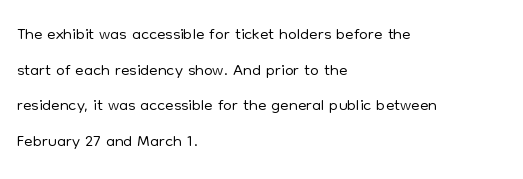
The image shows 25 px text type, upright; set left-aligned, normal line spacing (1.43x), normal letter spacing, not underlined.
